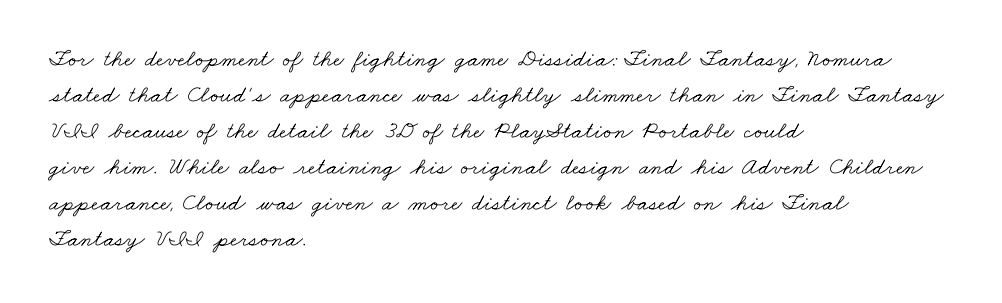
The characters are drawn with everyday or finer stroke widths. This sample is left-justified, so line endings fall wherever the words run out. Successive baselines arrive at the customary interval. Short note: letters normally spaced.
